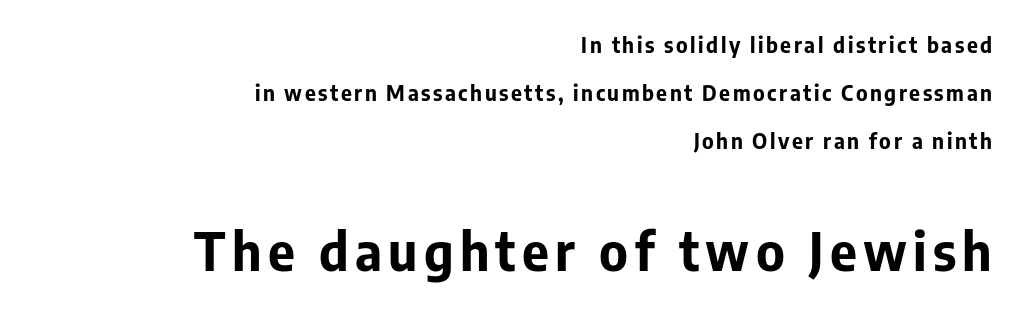
Descender tails drop into unmarked territory. Style check: upright. This is sans-serif lettering, the kind often seen on screens and signage. Emphasis by weight is at full strength: bold.
